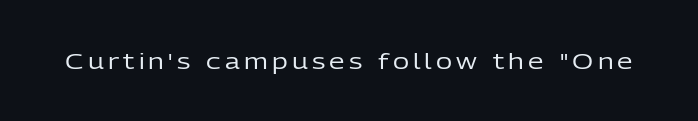
The specimen reads as upright at a glance. The face looks like a standard text weight, possibly lighter. Nobody drew a line under any word here.
